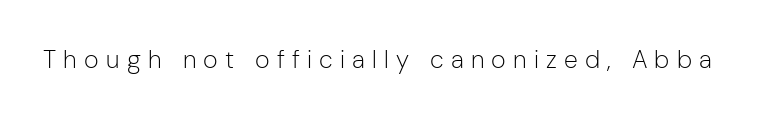
Q: Is the text bold? A: No.
Q: Is the text italic (slanted)? A: No, it is upright.
Q: Is the text underlined? A: No.
Q: Is the spacing between letters normal or unusually wide? A: Unusually wide.
